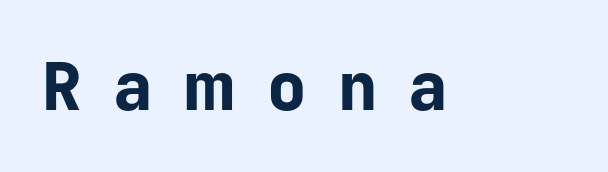
Designer's note — italics off, roman on. The font family rendered here belongs to the sans-serif group. Inter-character spacing is expanded well beyond the font's built-in metrics. Has an underline been added? It has not. Strokes here are thick enough to call this a true bold.
